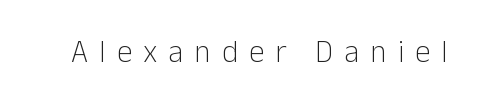
The passage shown is typed in a proportional face where columns would drift. The specimen reads as upright at a glance. These lines are composed in type without serifs. The glyphs are unaccompanied by any horizontal stroke below them.
